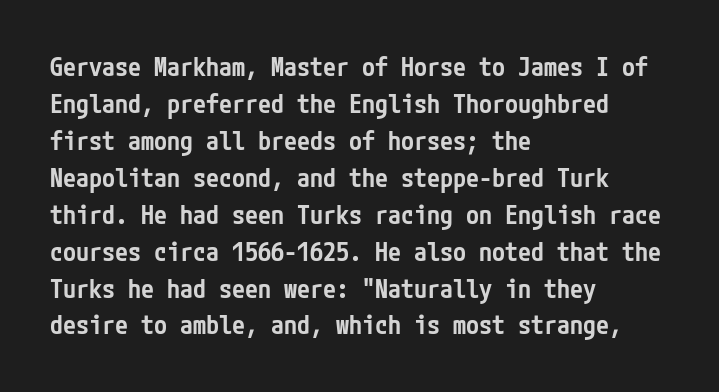
Successive baselines arrive at the customary interval. What weight is shown? A semibold, between regular and bold. The baseline area is clear. Compared with typical body copy, the letter spacing here is the same. When letters stand straight like this, we call the style roman or upright.
